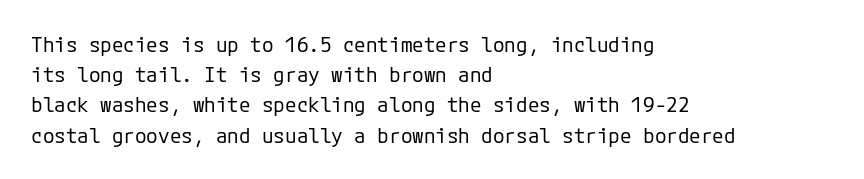
The image shows 21 px text type, upright; set left-aligned, normal line spacing (1.44x), normal letter spacing, not underlined.
